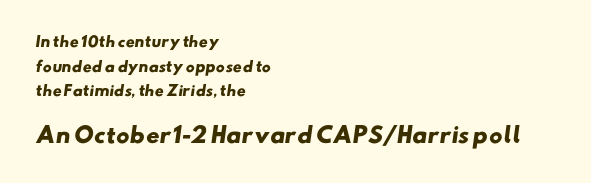
{"bold": "yes", "underline": "no", "align": "left", "line_spacing_ratio": 1.76, "letter_spacing": "normal", "letter_spacing_em": 0.0, "larger_block": "second", "size_ratio": 1.5, "glyph_px": 21}
